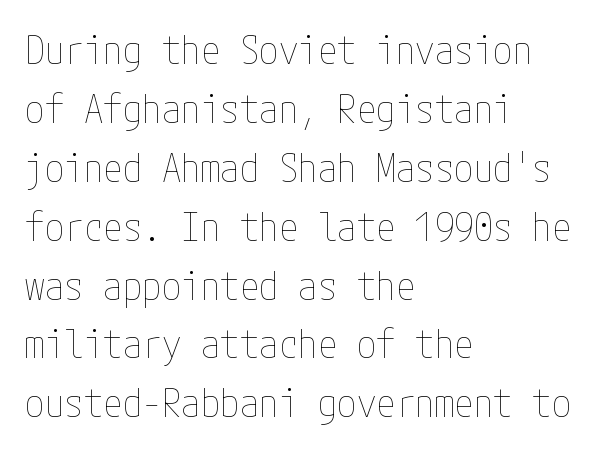
Q: Is the text bold? A: No.
Q: Is the text italic (slanted)? A: No, it is upright.
Q: Is the text underlined? A: No.
Q: How is the paragraph aligned? A: Left-aligned.
Q: Is the spacing between letters normal or unusually wide? A: Normal.
Q: Is the spacing between lines tight, normal or loose? A: Normal.
Q: Width (condensed, normal, or wide)? A: Condensed.
Q: Stroke contrast? A: Low.
Q: x-height? A: Medium.
